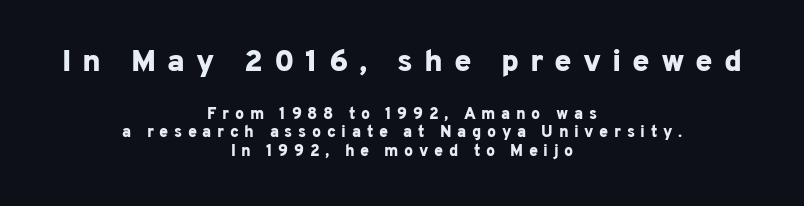
Q: Is the text bold? A: Yes.
Q: Is the text italic (slanted)? A: No, it is upright.
Q: Is the typeface a serif or a sans-serif typeface? A: Sans-serif.
Q: Is the text underlined? A: No.
Q: How is the paragraph aligned? A: Centered.
Q: Is the spacing between letters normal or unusually wide? A: Unusually wide.
Q: Which block of text is set in a larger size, the first (top) or the second (bottom)? A: The first (top) one.
Q: Width (condensed, normal, or wide)? A: Normal.
Q: Stroke contrast? A: Low.
Q: x-height? A: Medium.
Q: Monospaced? A: No.
